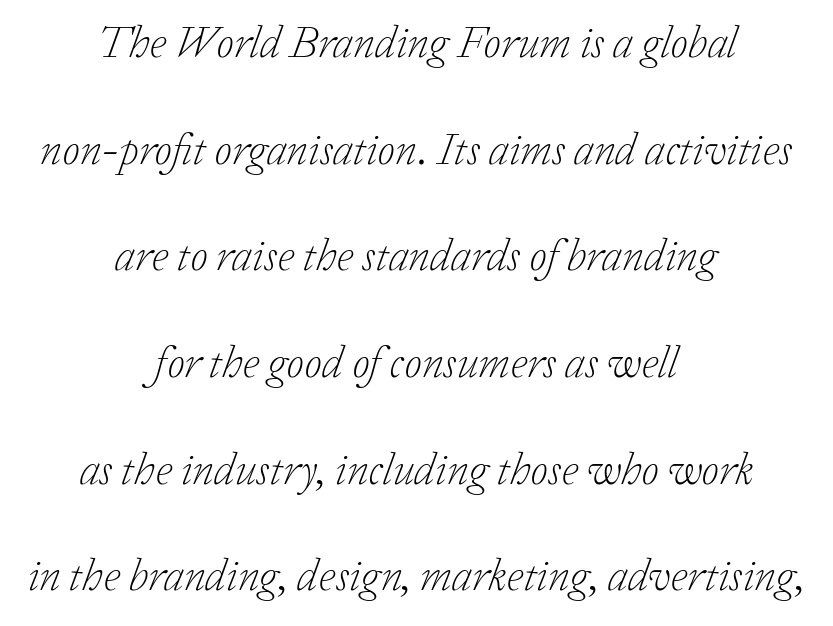
Q: Is the text bold? A: No.
Q: Is the text italic (slanted)? A: Yes, it leans right by about 20 degrees.
Q: Is the typeface a serif or a sans-serif typeface? A: Serif.
Q: Is the text underlined? A: No.
Q: How is the paragraph aligned? A: Centered.
Q: Is the spacing between letters normal or unusually wide? A: Normal.
Q: Is the spacing between lines tight, normal or loose? A: Loose.
Q: Width (condensed, normal, or wide)? A: Normal.
Q: Stroke contrast? A: Low.
Q: x-height? A: Medium.
Q: Monospaced? A: No.
